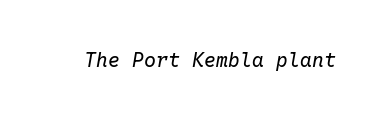
Q: Is the text bold? A: No.
Q: Is the text italic (slanted)? A: Yes, it leans right by about 10 degrees.
Q: Is the text underlined? A: No.
Q: Is the spacing between letters normal or unusually wide? A: Normal.
